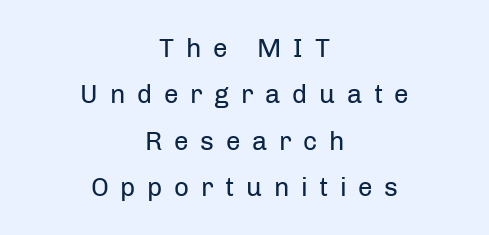
{"italic": "no", "bold": "no", "underline": "no", "align": "center", "line_spacing_ratio": 1.78, "letter_spacing": "wide", "letter_spacing_em": 0.45, "glyph_px": 26}
